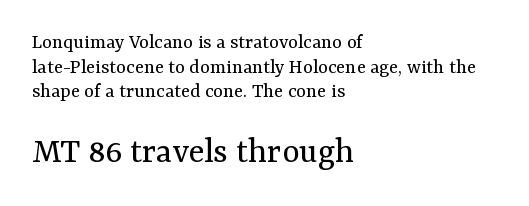
Q: Is the text bold? A: No.
Q: Is the text italic (slanted)? A: No, it is upright.
Q: Is the typeface a serif or a sans-serif typeface? A: Serif.
Q: Is the text underlined? A: No.
Q: How is the paragraph aligned? A: Left-aligned.
Q: Is the spacing between letters normal or unusually wide? A: Normal.
Q: Which block of text is set in a larger size, the first (top) or the second (bottom)? A: The second (bottom) one.
Q: Width (condensed, normal, or wide)? A: Normal.
Q: Stroke contrast? A: Medium.
Q: x-height? A: Medium.
Q: Monospaced? A: No.
